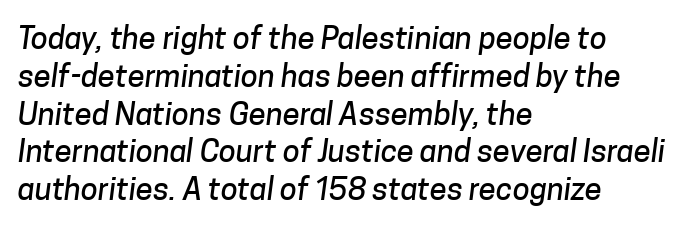
The image shows 31 px sans-serif type; set left-aligned, line spacing 1.22x, normal letter spacing, not underlined; low stroke contrast and a medium x-height.
